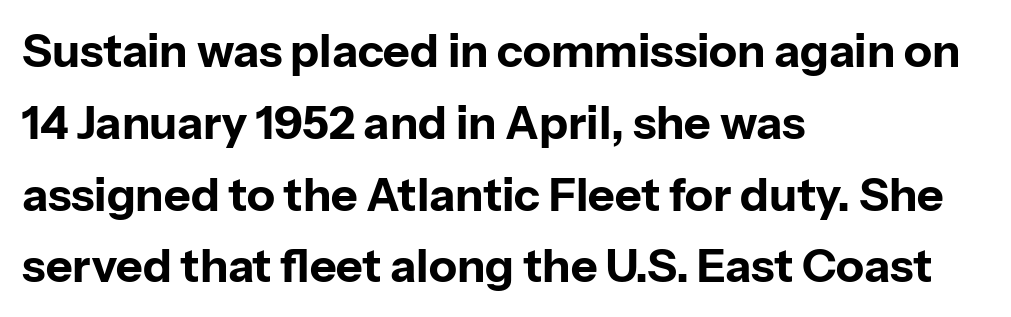
The image shows 46 px bold sans-serif type, upright; set left-aligned, normal line spacing (1.56x), normal letter spacing, not underlined; low stroke contrast and a medium x-height.
